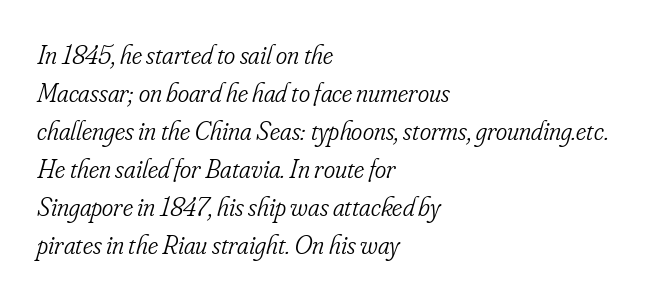
The image shows 27 px text type, italic (leaning right); set left-aligned, normal line spacing (1.41x), normal letter spacing, not underlined.
